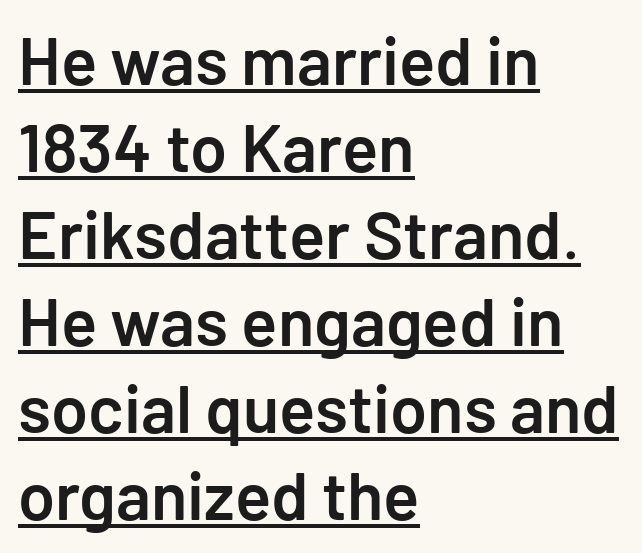
{"serif": "no", "italic": "no", "bold": "semi", "weight": "semibold", "width": "normal", "stroke_contrast": "low", "x_height": "medium", "underline": "yes", "align": "left", "line_spacing": "normal", "line_spacing_ratio": 1.3, "letter_spacing": "normal", "letter_spacing_em": 0.0, "glyph_px": 67}
